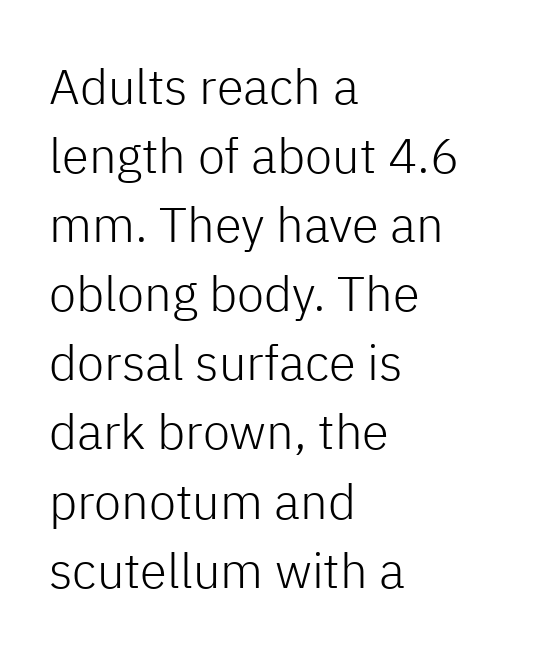
The image shows 49 px light sans-serif type, upright; set left-aligned, normal line spacing (1.41x), normal letter spacing, not underlined; low stroke contrast and a medium x-height.
